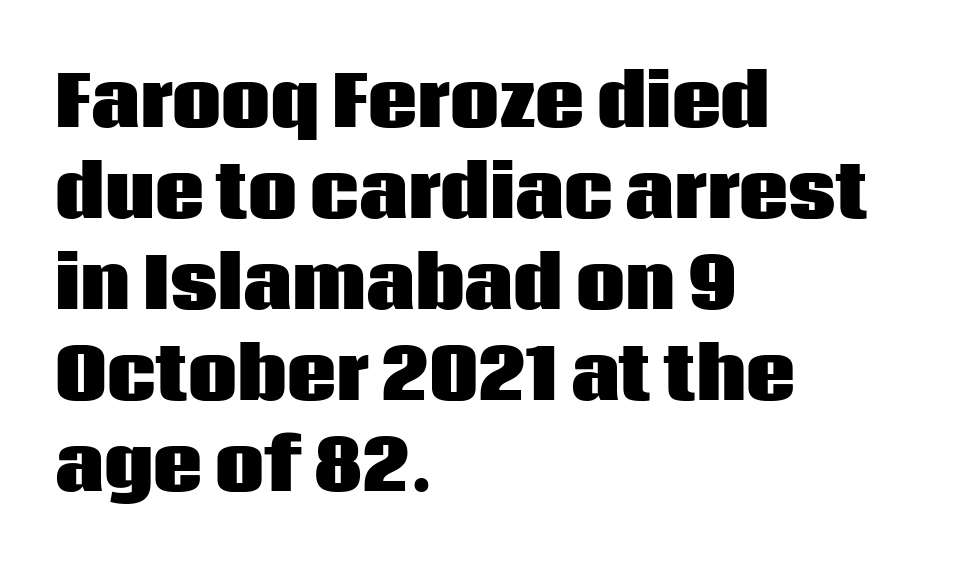
{"serif": "no", "italic": "no", "bold": "yes", "weight": "heavy", "width": "normal", "stroke_contrast": "low", "x_height": "large", "monospaced": "no", "underline": "no", "align": "left", "line_spacing": "normal", "line_spacing_ratio": 1.32, "letter_spacing": "normal", "letter_spacing_em": 0.0, "glyph_px": 69}
